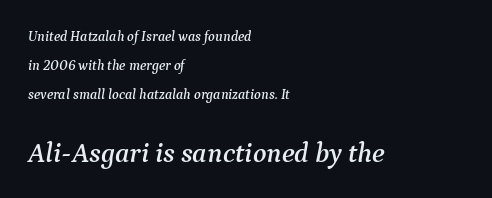
Leftover space on each line is placed entirely after the last word. The line texture is even and compact thanks to regular tracking. Slant detected: the letters are inclined. The string is rendered with underlining switched off. Varying glyph widths throughout — classic text-font behaviour.
